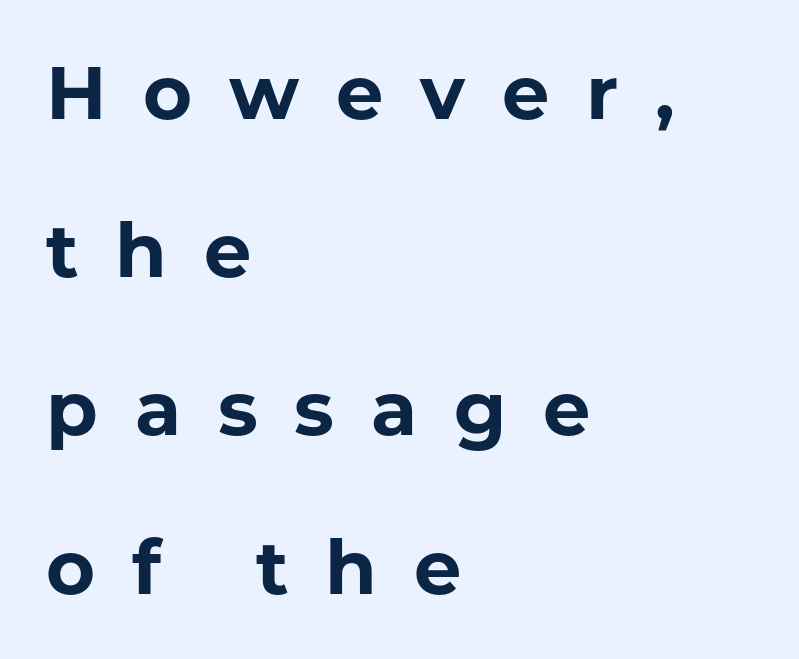
Q: Is the text bold? A: Yes.
Q: Is the text italic (slanted)? A: No, it is upright.
Q: Is the typeface a serif or a sans-serif typeface? A: Sans-serif.
Q: Is the text underlined? A: No.
Q: How is the paragraph aligned? A: Left-aligned.
Q: Is the spacing between letters normal or unusually wide? A: Unusually wide.
Q: Is the spacing between lines tight, normal or loose? A: Loose.
Q: Width (condensed, normal, or wide)? A: Normal.
Q: Stroke contrast? A: Low.
Q: x-height? A: Medium.
Q: Monospaced? A: No.
